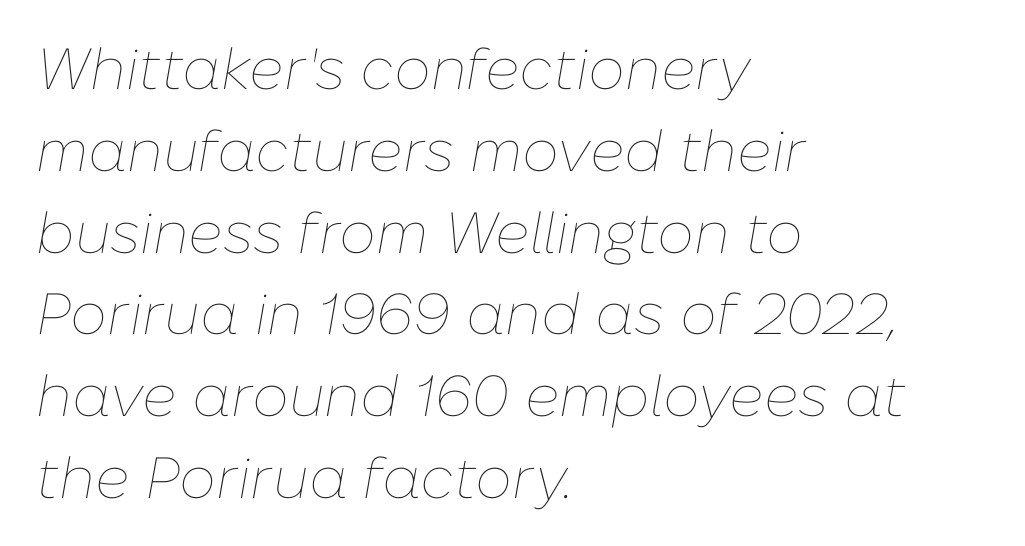
The image shows 58 px thin type, italic (leaning right); set left-aligned, normal line spacing (1.41x), normal letter spacing, not underlined; low stroke contrast and a medium x-height.
